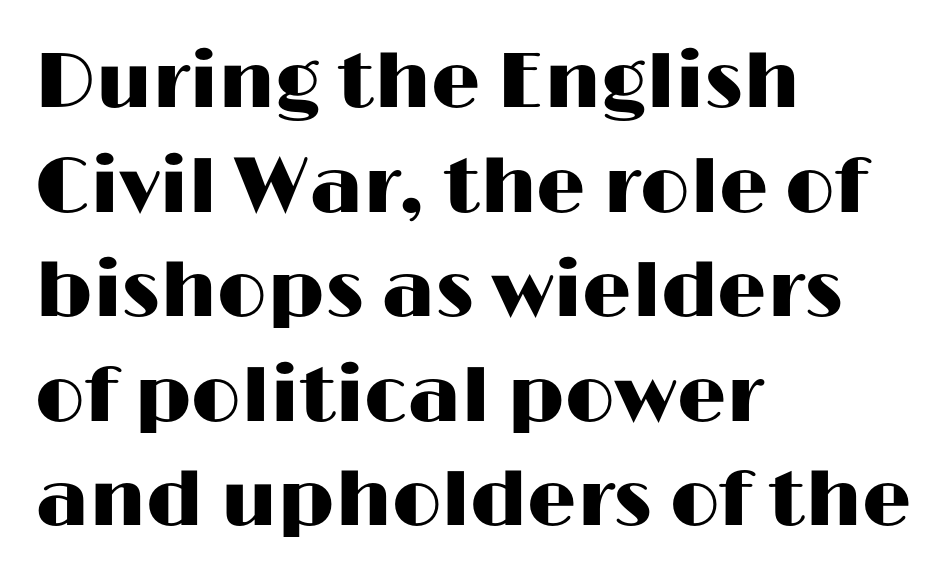
Q: Is the text italic (slanted)? A: No, it is upright.
Q: Is the typeface a serif or a sans-serif typeface? A: Sans-serif.
Q: Is the text underlined? A: No.
Q: How is the paragraph aligned? A: Left-aligned.
Q: Is the spacing between letters normal or unusually wide? A: Normal.
Q: Is the spacing between lines tight, normal or loose? A: Normal.
Q: Width (condensed, normal, or wide)? A: Wide.
Q: Stroke contrast? A: High.
Q: x-height? A: Medium.
Q: Monospaced? A: No.
